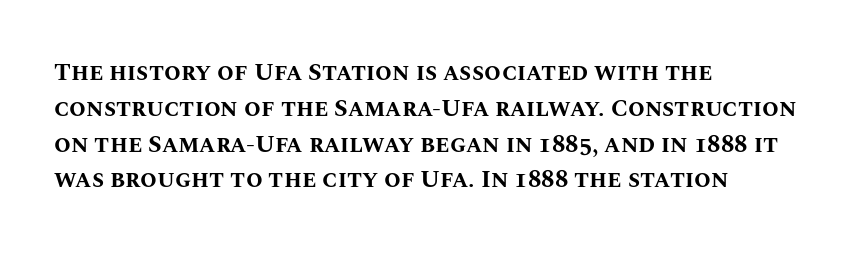
Italic: no, the glyphs are upright roman. Reading down the column, the eye jumps a familiar distance to each next line. Each row of text sits above clean, open space. Chunky letters — that's bold for sure.
